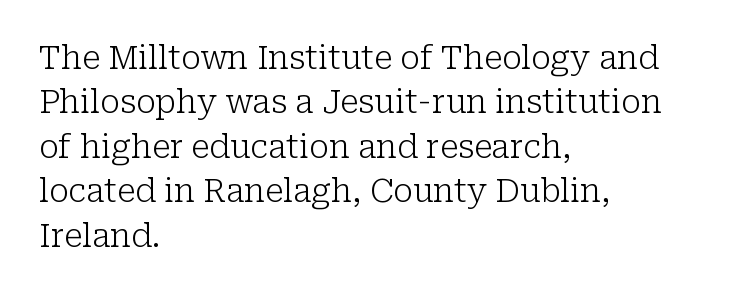
{"serif": "yes", "italic": "no", "bold": "no", "weight": "light", "width": "normal", "stroke_contrast": "low", "x_height": "medium", "monospaced": "no", "underline": "no", "align": "left", "line_spacing": "normal", "line_spacing_ratio": 1.39, "letter_spacing": "normal", "letter_spacing_em": 0.0, "glyph_px": 32}
